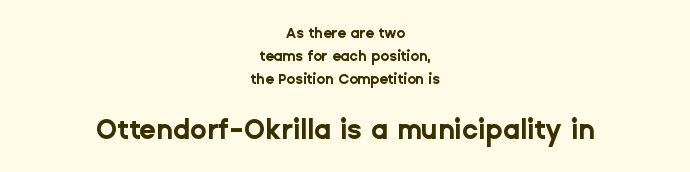
Q: Is the text bold? A: Yes.
Q: Is the text italic (slanted)? A: No, it is upright.
Q: Is the text underlined? A: No.
Q: How is the paragraph aligned? A: Centered.
Q: Is the spacing between letters normal or unusually wide? A: Normal.
Q: Is the spacing between lines tight, normal or loose? A: Normal.
Q: Which block of text is set in a larger size, the first (top) or the second (bottom)? A: The second (bottom) one.
